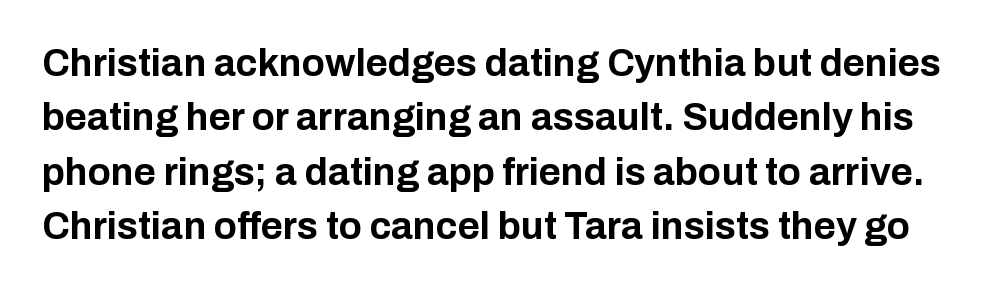
The image shows 38 px bold sans-serif type, upright; set normal line spacing (1.43x), normal letter spacing, not underlined; low stroke contrast and a medium x-height.
